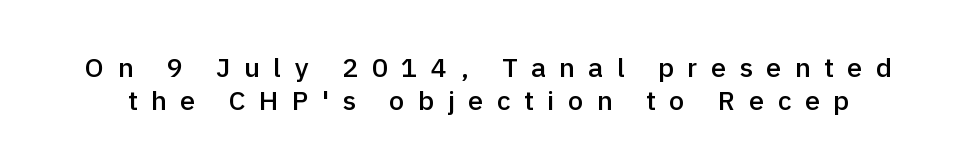
{"italic": "no", "bold": "semi", "underline": "no", "line_spacing_ratio": 1.23, "letter_spacing": "wide", "letter_spacing_em": 0.5, "glyph_px": 27}
